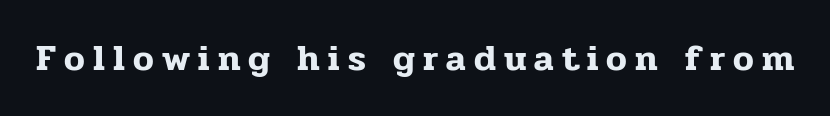
{"serif": "yes", "italic": "no", "width": "normal", "stroke_contrast": "low", "x_height": "medium", "monospaced": "no", "underline": "no", "letter_spacing": "wide", "letter_spacing_em": 0.22, "glyph_px": 37}
